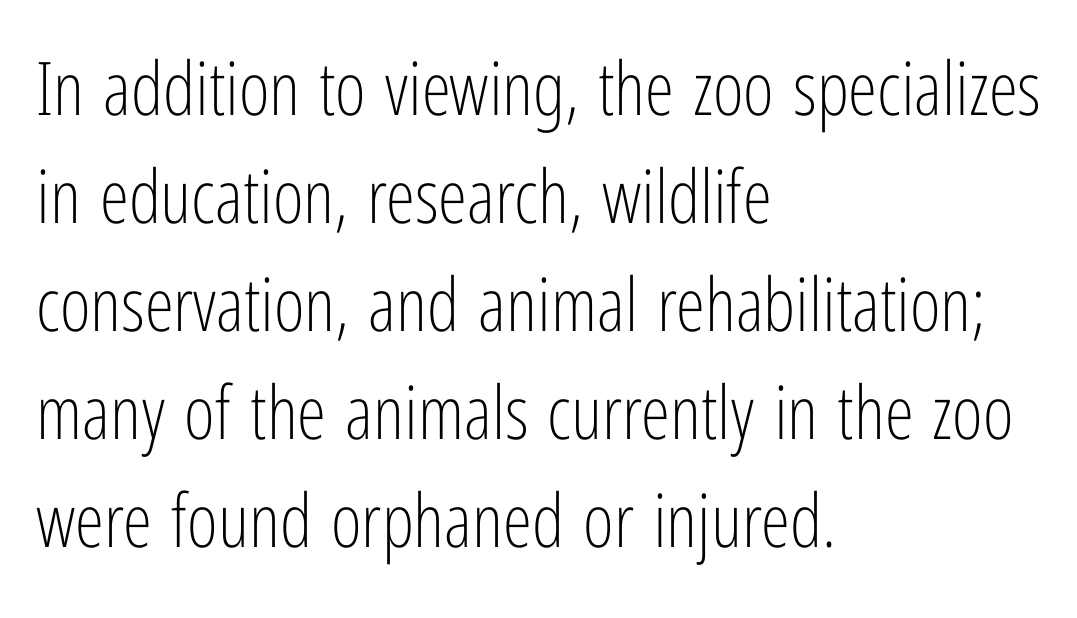
Q: Is the text bold? A: No.
Q: Is the text italic (slanted)? A: No, it is upright.
Q: Is the typeface a serif or a sans-serif typeface? A: Sans-serif.
Q: Is the text underlined? A: No.
Q: How is the paragraph aligned? A: Left-aligned.
Q: Is the spacing between letters normal or unusually wide? A: Normal.
Q: Is the spacing between lines tight, normal or loose? A: Normal.
Q: Width (condensed, normal, or wide)? A: Condensed.
Q: Stroke contrast? A: Low.
Q: x-height? A: Medium.
Q: Monospaced? A: No.
